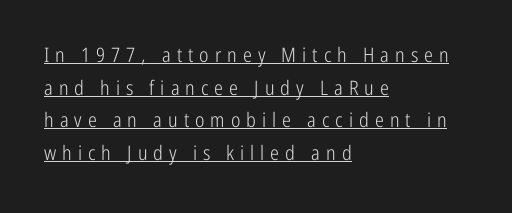
{"italic": "no", "bold": "no", "underline": "yes", "align": "left", "line_spacing": "normal", "line_spacing_ratio": 1.63, "letter_spacing": "wide", "letter_spacing_em": 0.3, "glyph_px": 20}
